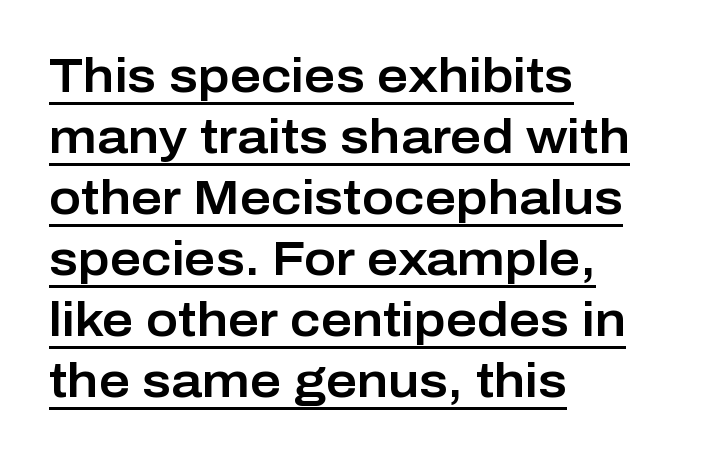
This is roman type, the default non-slanted kind. Letterform terminals end flat and unadorned throughout the passage. Proportional: the letters do not fall into vertical columns. Has an underline been added? It has. Casual observation: everything's shoved over to the left. Compared with typical body copy, the letter spacing here is the same.
